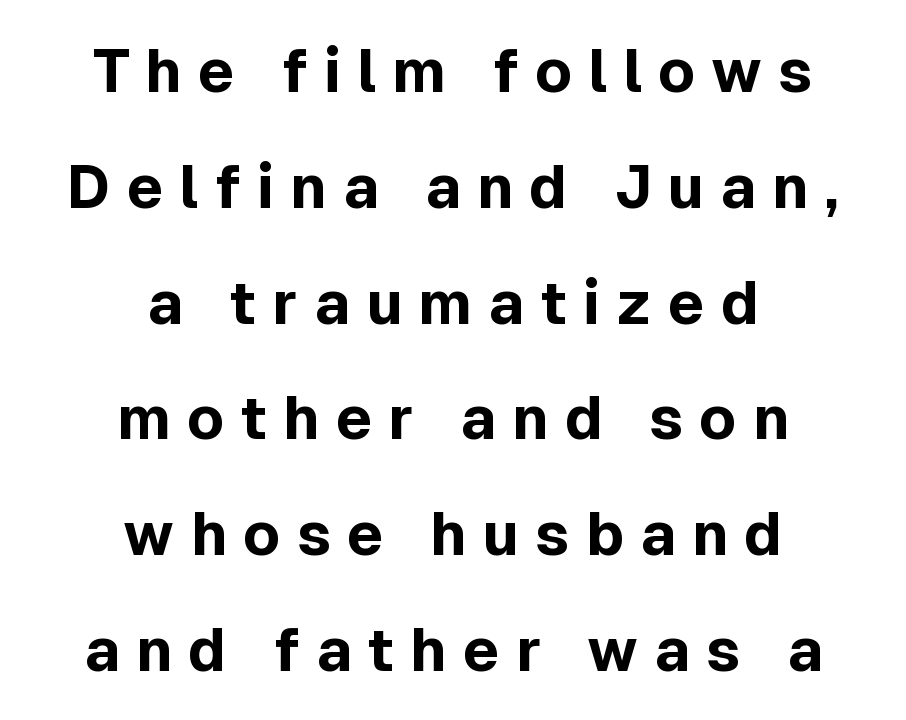
The image shows 60 px bold sans-serif type, upright; set centered, loose line spacing (1.93x), unusually wide letter spacing (+0.27 em), not underlined; a medium x-height.
